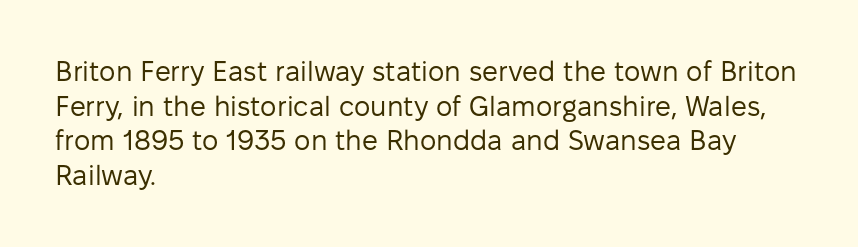
The image shows 28 px regular-weight sans-serif type, upright; set left-aligned, line spacing 1.24x, normal letter spacing, not underlined; low stroke contrast and a medium x-height.
